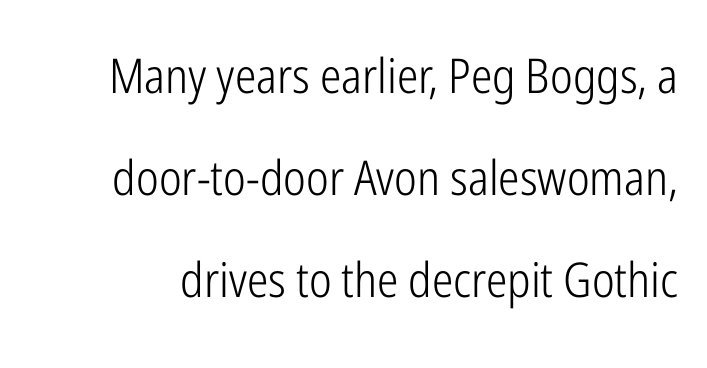
Leading is clearly above the norm, producing a sparse column. Standard letterfit; no display-style spreading of the glyphs. A clean baseline with only descenders dipping below it. Each letter keeps its own natural width here, so spacing adapts to shape. This is the regular roman posture of the typeface.
